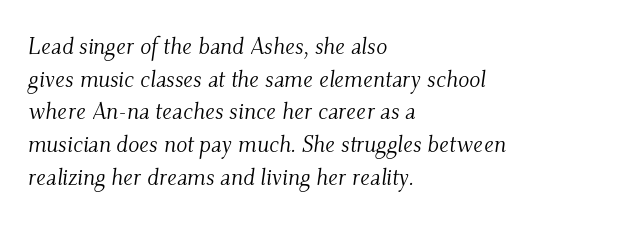
The typography opts for an oblique posture over an upright one. Interline gaps are of average width in this sample. You could call the tracking neutral — neither tight nor loose. The face looks like a standard text weight, possibly lighter. Alignment: flush left. Type without underlining.
